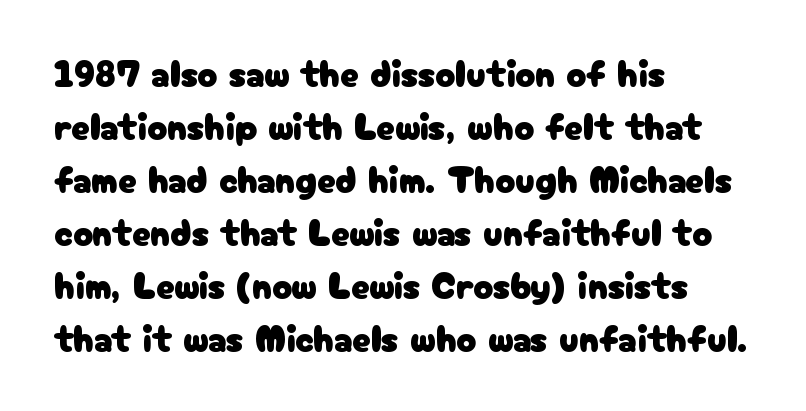
Q: Is the text italic (slanted)? A: No, it is upright.
Q: Is the typeface a serif or a sans-serif typeface? A: Sans-serif.
Q: Is the text underlined? A: No.
Q: How is the paragraph aligned? A: Left-aligned.
Q: Is the spacing between letters normal or unusually wide? A: Normal.
Q: Is the spacing between lines tight, normal or loose? A: Normal.
Q: Width (condensed, normal, or wide)? A: Normal.
Q: Stroke contrast? A: Low.
Q: x-height? A: Medium.
Q: Monospaced? A: No.
